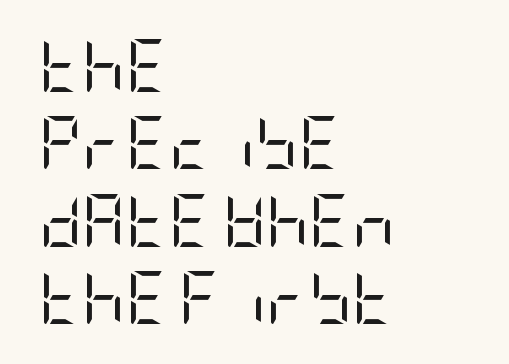
Q: Is the text bold? A: No.
Q: Is the text italic (slanted)? A: No, it is upright.
Q: Is the typeface a serif or a sans-serif typeface? A: Sans-serif.
Q: Is the text underlined? A: No.
Q: How is the paragraph aligned? A: Left-aligned.
Q: Is the spacing between letters normal or unusually wide? A: Normal.
Q: Is the spacing between lines tight, normal or loose? A: Normal.
Q: Width (condensed, normal, or wide)? A: Condensed.
Q: Stroke contrast? A: Low.
Q: x-height? A: Large.
